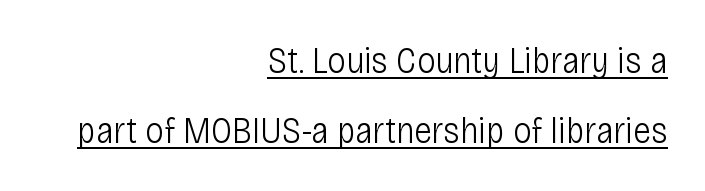
Q: Is the text bold? A: No.
Q: Is the text italic (slanted)? A: No, it is upright.
Q: Is the typeface a serif or a sans-serif typeface? A: Sans-serif.
Q: Is the text underlined? A: Yes.
Q: How is the paragraph aligned? A: Right-aligned.
Q: Is the spacing between letters normal or unusually wide? A: Normal.
Q: Width (condensed, normal, or wide)? A: Condensed.
Q: Stroke contrast? A: Low.
Q: x-height? A: Large.
Q: Monospaced? A: No.
